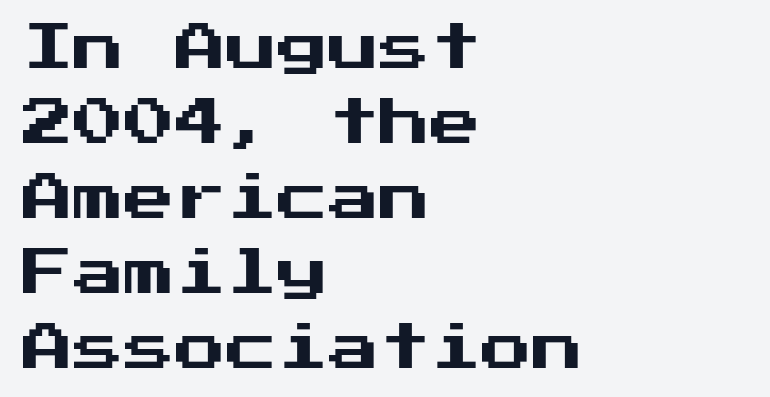
{"serif": "no", "italic": "no", "width": "normal", "stroke_contrast": "medium", "x_height": "medium", "underline": "no", "align": "left", "line_spacing": "normal", "line_spacing_ratio": 1.47, "letter_spacing": "normal", "letter_spacing_em": 0.0, "glyph_px": 51}
